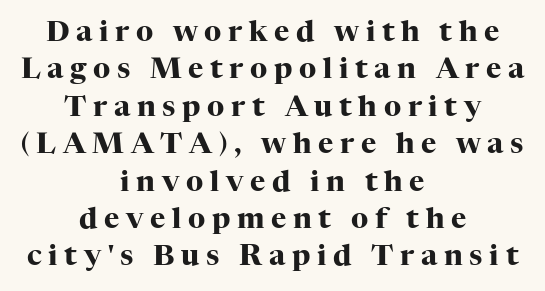
Q: Is the text bold? A: Yes.
Q: Is the text italic (slanted)? A: No, it is upright.
Q: Is the typeface a serif or a sans-serif typeface? A: Serif.
Q: Is the text underlined? A: No.
Q: How is the paragraph aligned? A: Centered.
Q: Is the spacing between letters normal or unusually wide? A: Unusually wide.
Q: Is the spacing between lines tight, normal or loose? A: Normal.
Q: Width (condensed, normal, or wide)? A: Normal.
Q: Stroke contrast? A: High.
Q: x-height? A: Medium.
Q: Monospaced? A: No.
